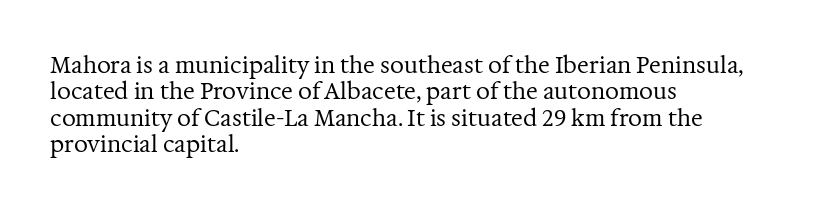
This sample uses an upright cut, with every glyph sitting square on the baseline. Underlining? Definitely not there. Heaviness? Minimal to ordinary, like unemphasized prose. Short note: letters normally spaced. Where is the straight margin? On the left.
